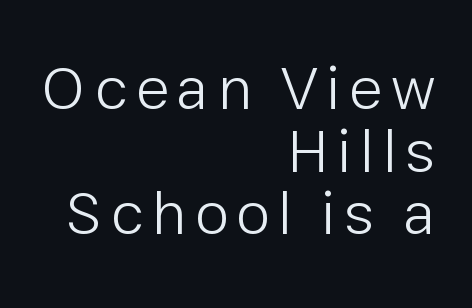
The image shows 62 px light sans-serif type, upright; set right-aligned, tight line spacing (1.01x), not underlined; low stroke contrast and a medium x-height.
